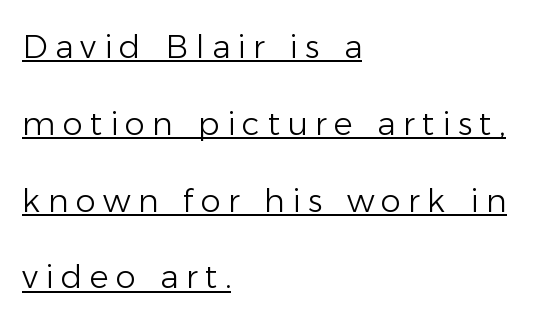
Q: Is the text bold? A: No.
Q: Is the text italic (slanted)? A: No, it is upright.
Q: Is the typeface a serif or a sans-serif typeface? A: Sans-serif.
Q: Is the text underlined? A: Yes.
Q: How is the paragraph aligned? A: Left-aligned.
Q: Is the spacing between letters normal or unusually wide? A: Unusually wide.
Q: Is the spacing between lines tight, normal or loose? A: Loose.
Q: Width (condensed, normal, or wide)? A: Normal.
Q: Stroke contrast? A: Low.
Q: x-height? A: Medium.
Q: Monospaced? A: No.
